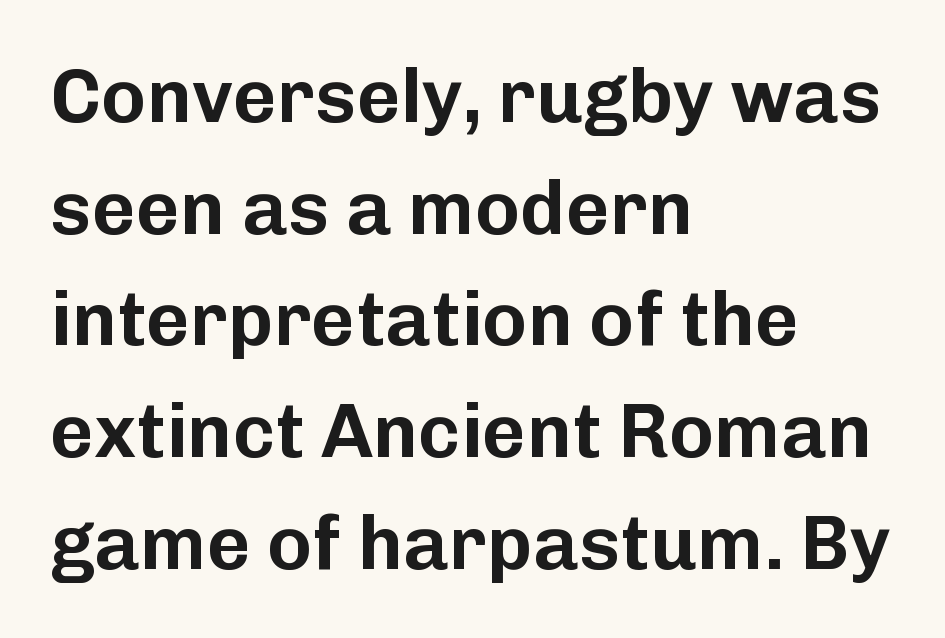
Spacing between characters is what you'd get straight out of the box. The glyphs are unaccompanied by any horizontal stroke below them. These lines are set flush left with a ragged right edge. The passage shown is typeset with a sans-serif family.
